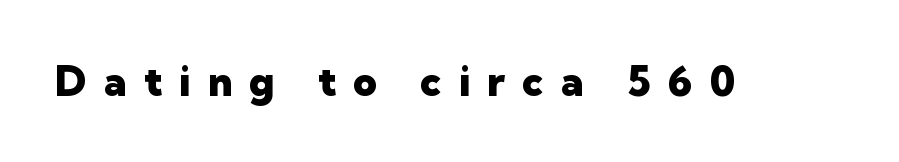
Nope, no serifs anywhere on these letters. Posture: upright roman. A dark, heavy texture on the line: the type is bold. Beneath every word, the page is bare. Compared with typical body copy, the letter spacing here is much looser. Is this a fixed-width face? No — the glyphs have proportional, varying widths.
